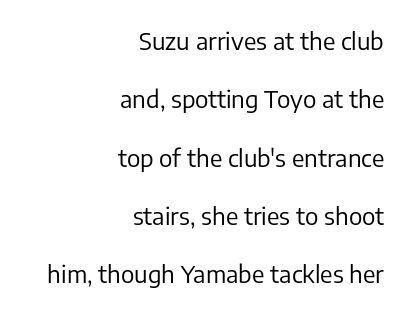
{"italic": "no", "bold": "no", "underline": "no", "align": "right", "line_spacing": "loose", "line_spacing_ratio": 2.43, "letter_spacing": "normal", "letter_spacing_em": 0.0, "glyph_px": 24}
